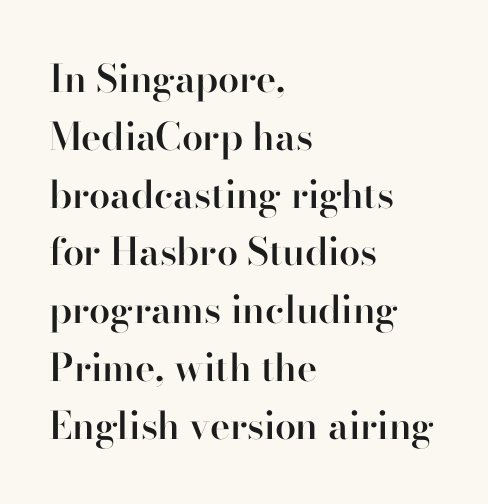
{"serif": "yes", "italic": "no", "bold": "semi", "weight": "semibold", "width": "normal", "stroke_contrast": "high", "x_height": "small", "monospaced": "no", "underline": "no", "align": "left", "line_spacing": "normal", "line_spacing_ratio": 1.52, "letter_spacing": "normal", "letter_spacing_em": 0.0, "glyph_px": 38}
